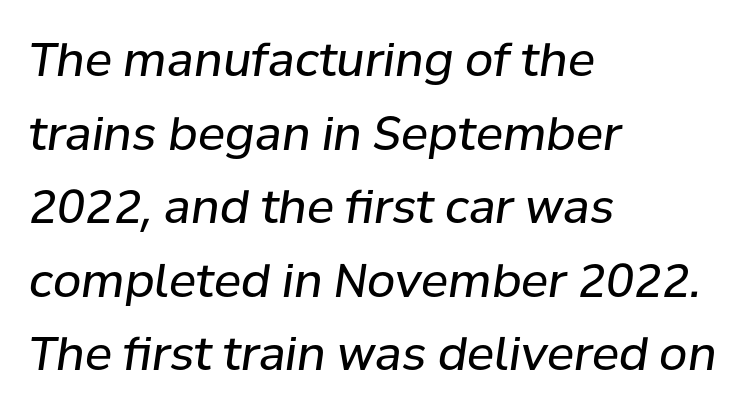
Descenders hang freely into open space. The leading is moderate, giving the passage an even texture. Looks like regular typesetting: each glyph gets only the width it needs. Style check: oblique. The face used here is rendered with its standard letterfit. Ink coverage per letter is moderate at most.
